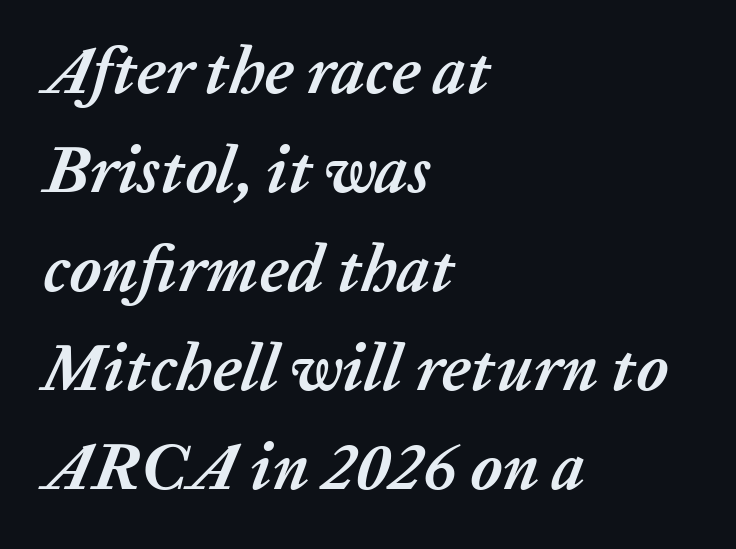
The image shows 66 px semibold type, italic (leaning right); set left-aligned, normal line spacing (1.5x), normal letter spacing, not underlined; low stroke contrast and a medium x-height.
